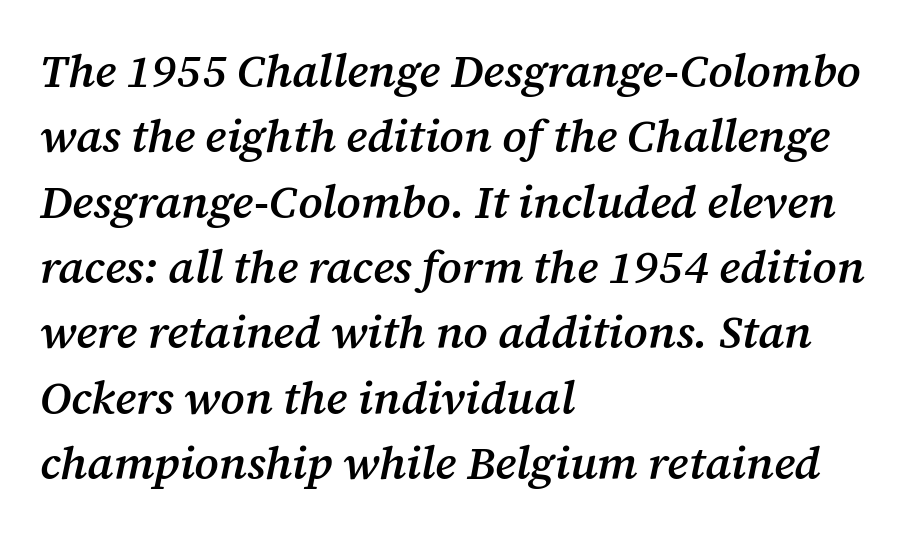
{"serif": "yes", "italic": "yes", "lean": "right", "slant_degrees": 12, "bold": "semi", "weight": "semibold", "width": "normal", "stroke_contrast": "medium", "x_height": "medium", "monospaced": "no", "underline": "no", "align": "left", "line_spacing": "normal", "line_spacing_ratio": 1.42, "letter_spacing": "normal", "letter_spacing_em": 0.0, "glyph_px": 46}
